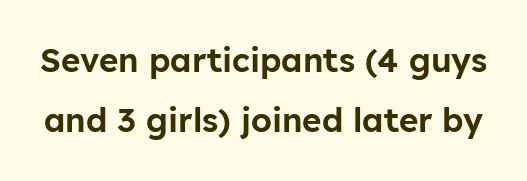
Q: Is the text italic (slanted)? A: No, it is upright.
Q: Is the typeface a serif or a sans-serif typeface? A: Sans-serif.
Q: Is the text underlined? A: No.
Q: Is the spacing between letters normal or unusually wide? A: Normal.
Q: Width (condensed, normal, or wide)? A: Normal.
Q: Stroke contrast? A: Low.
Q: x-height? A: Medium.
Q: Monospaced? A: No.
